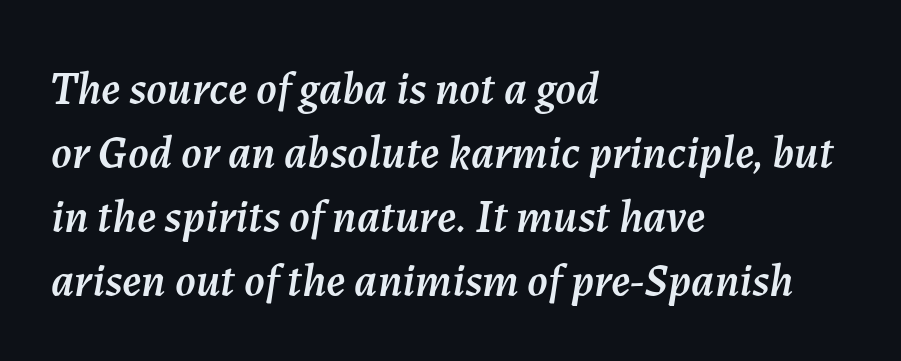
Q: Is the text italic (slanted)? A: Yes, it leans right by about 7 degrees.
Q: Is the text underlined? A: No.
Q: How is the paragraph aligned? A: Left-aligned.
Q: Is the spacing between letters normal or unusually wide? A: Normal.
Q: Is the spacing between lines tight, normal or loose? A: Normal.
Q: Width (condensed, normal, or wide)? A: Normal.
Q: Stroke contrast? A: Medium.
Q: x-height? A: Medium.
Q: Monospaced? A: No.
